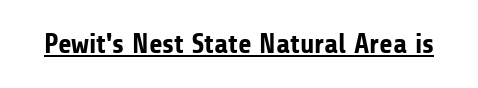
Q: Is the text bold? A: Yes.
Q: Is the text italic (slanted)? A: No, it is upright.
Q: Is the typeface a serif or a sans-serif typeface? A: Sans-serif.
Q: Is the text underlined? A: Yes.
Q: Is the spacing between letters normal or unusually wide? A: Normal.
Q: Width (condensed, normal, or wide)? A: Normal.
Q: Stroke contrast? A: Low.
Q: x-height? A: Medium.
Q: Monospaced? A: No.
